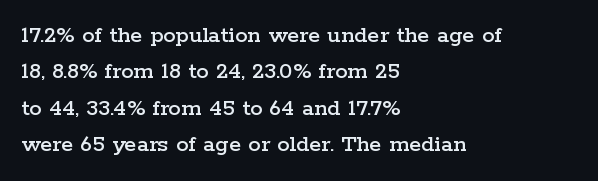
The image shows 25 px text type, upright; set left-aligned, normal line spacing (1.46x), normal letter spacing, not underlined.
